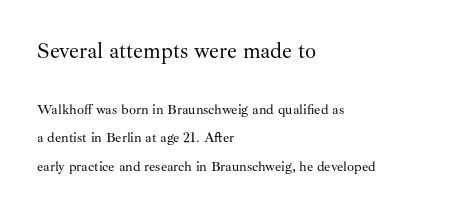
{"italic": "no", "bold": "no", "underline": "no", "align": "left", "line_spacing": "loose", "line_spacing_ratio": 2.05, "letter_spacing": "normal", "letter_spacing_em": 0.0, "larger_block": "first", "size_ratio": 1.57, "glyph_px": 22}
